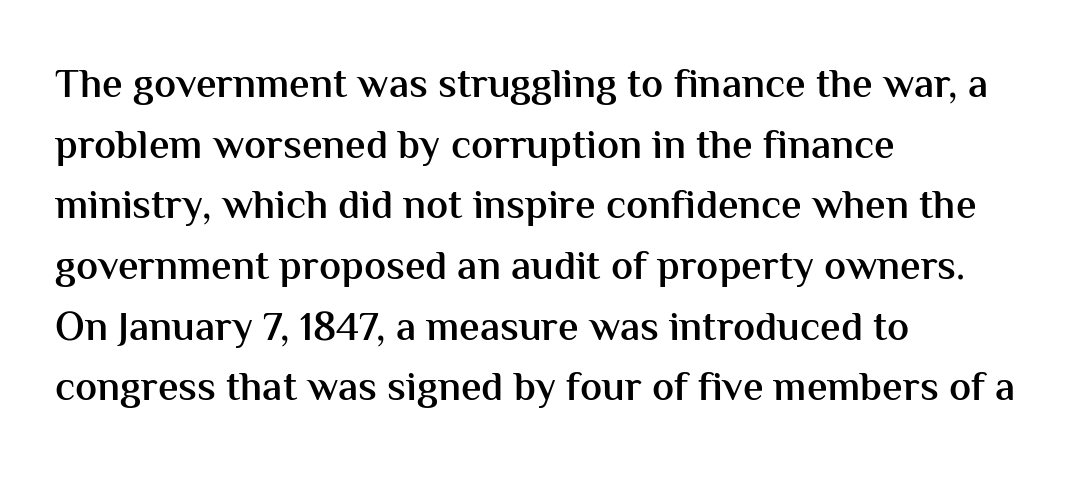
Q: Is the text bold? A: Semi-bold.
Q: Is the text italic (slanted)? A: No, it is upright.
Q: Is the typeface a serif or a sans-serif typeface? A: Sans-serif.
Q: Is the text underlined? A: No.
Q: How is the paragraph aligned? A: Left-aligned.
Q: Is the spacing between letters normal or unusually wide? A: Normal.
Q: Is the spacing between lines tight, normal or loose? A: Normal.
Q: Width (condensed, normal, or wide)? A: Normal.
Q: Stroke contrast? A: Medium.
Q: x-height? A: Medium.
Q: Monospaced? A: No.
